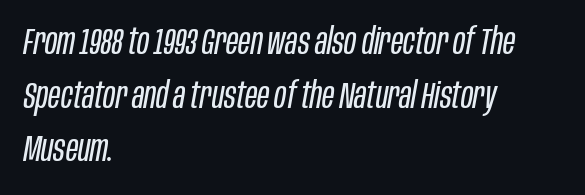
Q: Is the text bold? A: No.
Q: Is the text italic (slanted)? A: Yes, it leans right by about 10 degrees.
Q: Is the text underlined? A: No.
Q: How is the paragraph aligned? A: Left-aligned.
Q: Is the spacing between letters normal or unusually wide? A: Normal.
Q: Is the spacing between lines tight, normal or loose? A: Normal.
Q: Width (condensed, normal, or wide)? A: Condensed.
Q: Stroke contrast? A: Low.
Q: x-height? A: Large.
Q: Monospaced? A: No.
